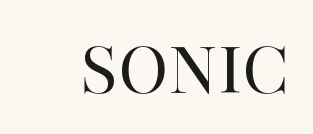
The face used here is proportionally spaced, like ordinary book or web type. Does extra space separate the letters? No, they use regular spacing. Stroke terminals: seriffed. Vertical stems look standard width or narrower in stroke.
